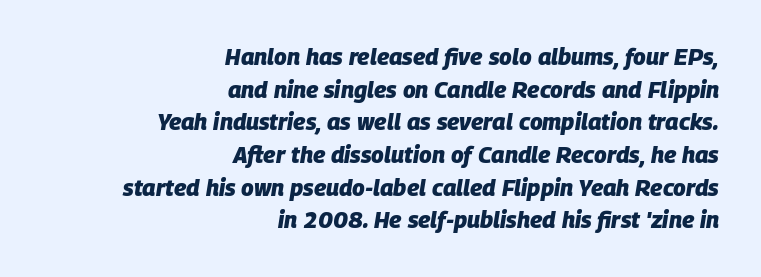
The image shows 23 px bold type, italic (leaning right); set right-aligned, normal line spacing (1.42x), normal letter spacing, not underlined.
